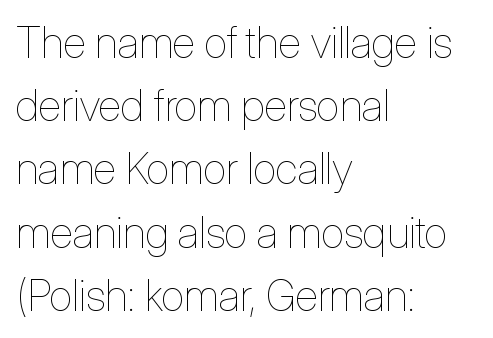
The image shows 43 px thin, condensed type, upright; set left-aligned, normal line spacing (1.47x), normal letter spacing, not underlined; low stroke contrast and a medium x-height.
